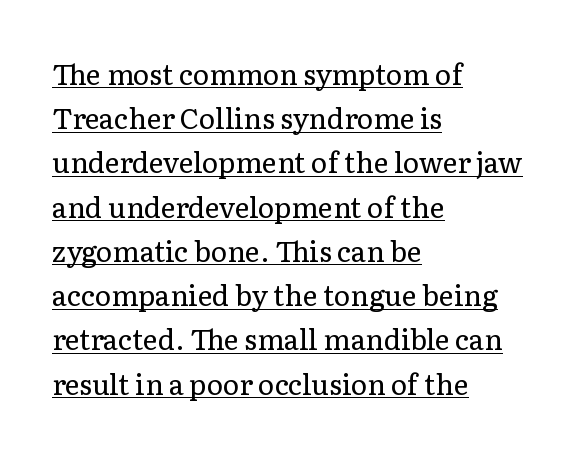
Leading: standard. The face used here is proportionally spaced, like ordinary book or web type. Where is the straight margin? On the left. Looks like someone drew a line under every word here. Caption: standard tracking, unaltered.
